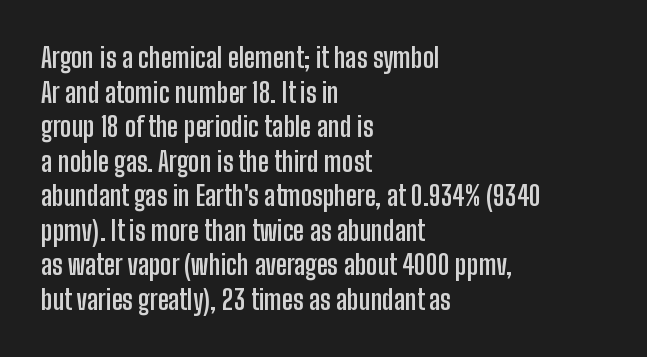
The image shows 27 px bold type, upright; set left-aligned, normal line spacing (1.28x), normal letter spacing, not underlined.
